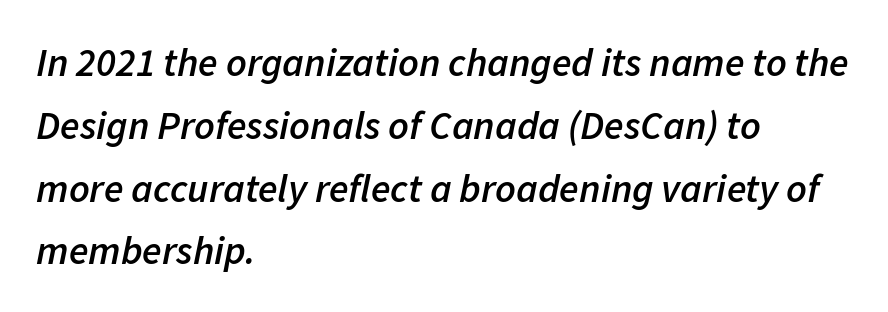
Q: Is the text bold? A: Semi-bold.
Q: Is the text italic (slanted)? A: Yes, it leans right by about 11 degrees.
Q: Is the text underlined? A: No.
Q: How is the paragraph aligned? A: Left-aligned.
Q: Is the spacing between letters normal or unusually wide? A: Normal.
Q: Is the spacing between lines tight, normal or loose? A: Normal.
Q: Width (condensed, normal, or wide)? A: Normal.
Q: Stroke contrast? A: Low.
Q: x-height? A: Medium.
Q: Monospaced? A: No.
